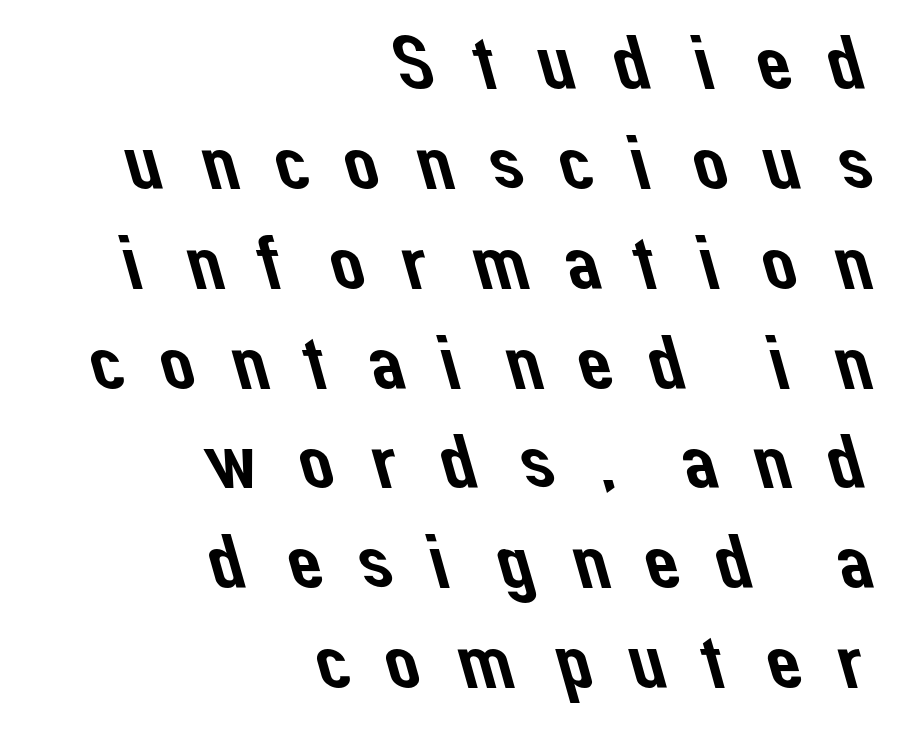
Q: Is the typeface a serif or a sans-serif typeface? A: Sans-serif.
Q: Is the text underlined? A: No.
Q: How is the paragraph aligned? A: Right-aligned.
Q: Is the spacing between letters normal or unusually wide? A: Unusually wide.
Q: Is the spacing between lines tight, normal or loose? A: Normal.
Q: Width (condensed, normal, or wide)? A: Normal.
Q: Stroke contrast? A: Low.
Q: x-height? A: Medium.
Q: Monospaced? A: No.
